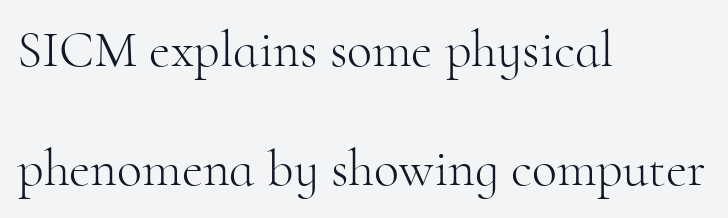
Q: Is the text bold? A: No.
Q: Is the text italic (slanted)? A: No, it is upright.
Q: Is the typeface a serif or a sans-serif typeface? A: Serif.
Q: Is the text underlined? A: No.
Q: How is the paragraph aligned? A: Left-aligned.
Q: Is the spacing between letters normal or unusually wide? A: Normal.
Q: Is the spacing between lines tight, normal or loose? A: Loose.
Q: Width (condensed, normal, or wide)? A: Normal.
Q: Stroke contrast? A: High.
Q: x-height? A: Small.
Q: Monospaced? A: No.
